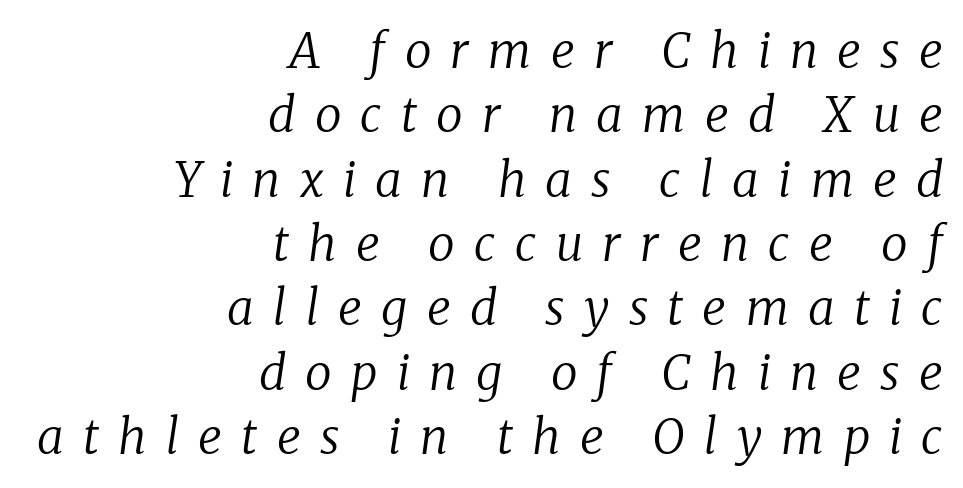
Q: Is the text bold? A: No.
Q: Is the text italic (slanted)? A: Yes, it leans right by about 8 degrees.
Q: Is the typeface a serif or a sans-serif typeface? A: Serif.
Q: Is the text underlined? A: No.
Q: How is the paragraph aligned? A: Right-aligned.
Q: Is the spacing between letters normal or unusually wide? A: Unusually wide.
Q: Is the spacing between lines tight, normal or loose? A: Normal.
Q: Width (condensed, normal, or wide)? A: Normal.
Q: Stroke contrast? A: Low.
Q: x-height? A: Medium.
Q: Monospaced? A: No.
